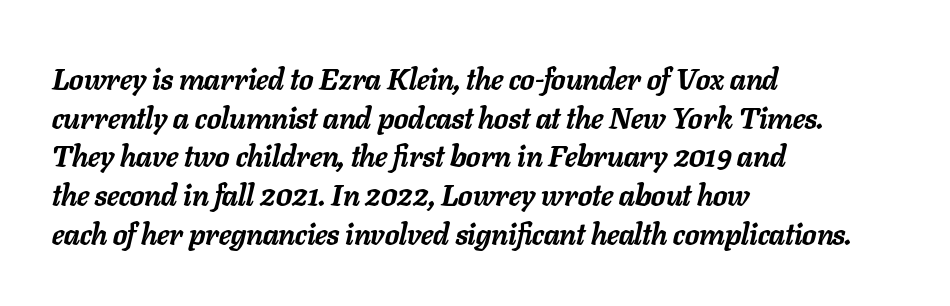
The image shows 30 px semibold type, italic (leaning right); set left-aligned, normal line spacing (1.29x), normal letter spacing, not underlined; low stroke contrast and a medium x-height.
